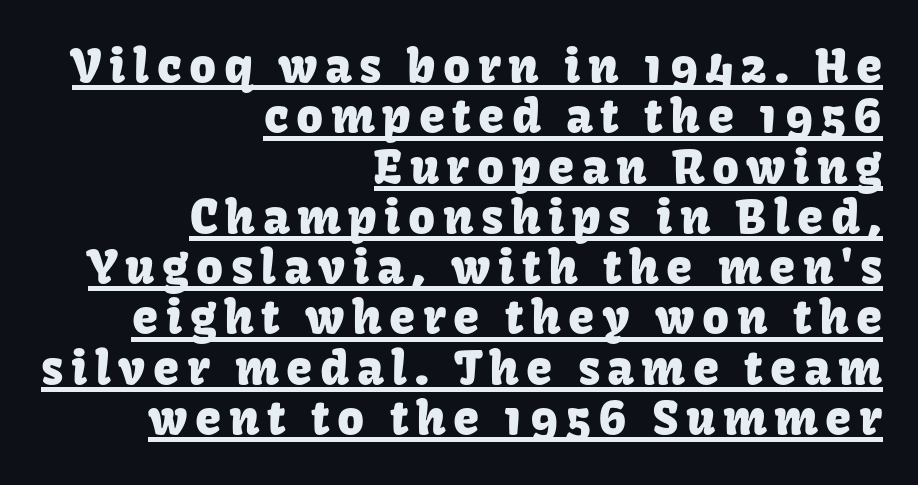
Summary of vertical rhythm: compact, with narrow interline spacing. Is this a fixed-width face? No — the glyphs have proportional, varying widths. Every stem runs plumb, perpendicular to the baseline. The rag falls on the left side of this text block.
